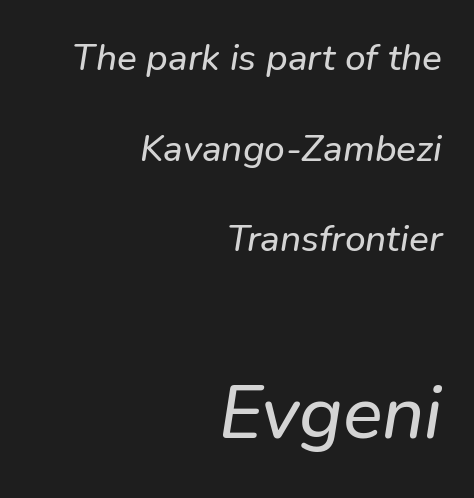
Q: Is the typeface a serif or a sans-serif typeface? A: Sans-serif.
Q: Is the text underlined? A: No.
Q: How is the paragraph aligned? A: Right-aligned.
Q: Is the spacing between letters normal or unusually wide? A: Normal.
Q: Is the spacing between lines tight, normal or loose? A: Loose.
Q: Which block of text is set in a larger size, the first (top) or the second (bottom)? A: The second (bottom) one.
Q: Width (condensed, normal, or wide)? A: Normal.
Q: Stroke contrast? A: Low.
Q: x-height? A: Medium.
Q: Monospaced? A: No.
